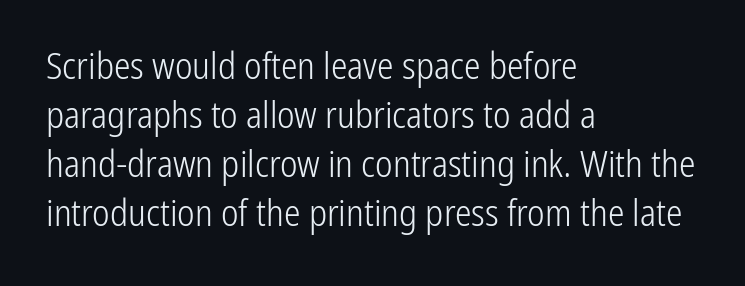
{"serif": "no", "italic": "no", "bold": "no", "weight": "light", "width": "condensed", "stroke_contrast": "low", "x_height": "medium", "monospaced": "no", "underline": "no", "align": "left", "line_spacing": "normal", "line_spacing_ratio": 1.32, "letter_spacing": "normal", "letter_spacing_em": 0.0, "glyph_px": 37}
